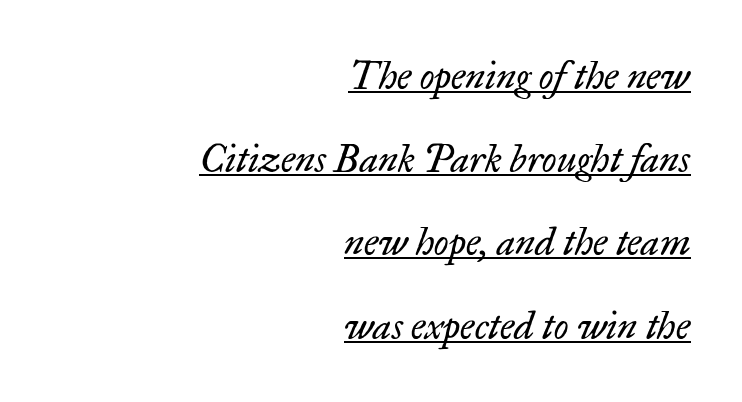
{"serif": "yes", "italic": "yes", "lean": "right", "slant_degrees": 17, "bold": "no", "weight": "regular", "width": "normal", "stroke_contrast": "low", "x_height": "small", "monospaced": "no", "underline": "yes", "align": "right", "line_spacing": "loose", "line_spacing_ratio": 2.19, "letter_spacing": "normal", "letter_spacing_em": 0.0, "glyph_px": 38}
